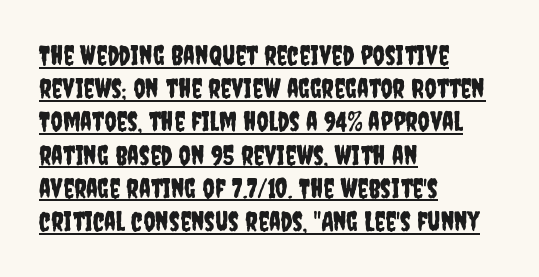
Q: Is the text italic (slanted)? A: No, it is upright.
Q: Is the text underlined? A: Yes.
Q: How is the paragraph aligned? A: Left-aligned.
Q: Is the spacing between letters normal or unusually wide? A: Normal.
